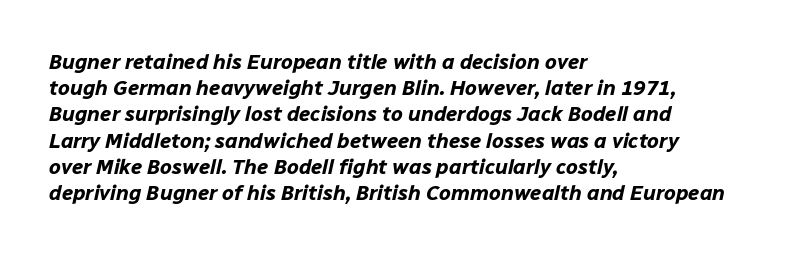
{"italic": "yes", "lean": "right", "slant_degrees": 12, "bold": "yes", "underline": "no", "align": "left", "line_spacing": "normal", "line_spacing_ratio": 1.25, "letter_spacing": "normal", "letter_spacing_em": 0.0, "glyph_px": 21}
